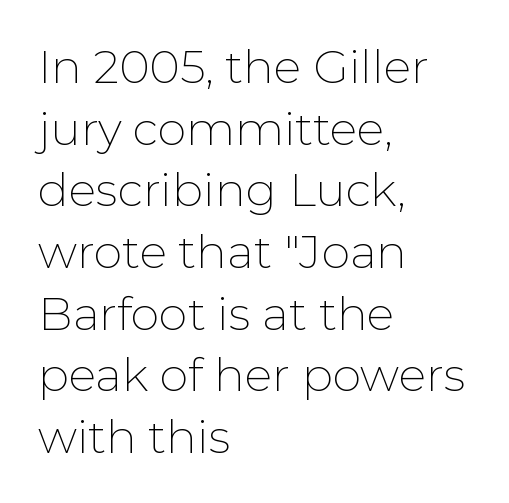
Q: Is the text bold? A: No.
Q: Is the text italic (slanted)? A: No, it is upright.
Q: Is the typeface a serif or a sans-serif typeface? A: Sans-serif.
Q: Is the text underlined? A: No.
Q: How is the paragraph aligned? A: Left-aligned.
Q: Is the spacing between letters normal or unusually wide? A: Normal.
Q: Is the spacing between lines tight, normal or loose? A: Normal.
Q: Width (condensed, normal, or wide)? A: Normal.
Q: Stroke contrast? A: Low.
Q: x-height? A: Medium.
Q: Monospaced? A: No.
